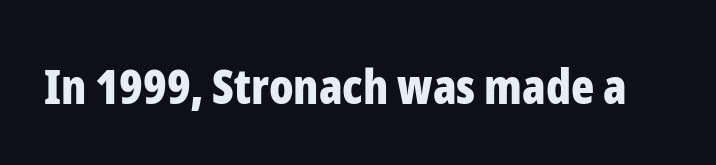
Compared with typical body copy, the letter spacing here is the same. These lines are composed in type without serifs. Chunky letters — that's bold for sure. Only glyphs here, with clear space below each row.
